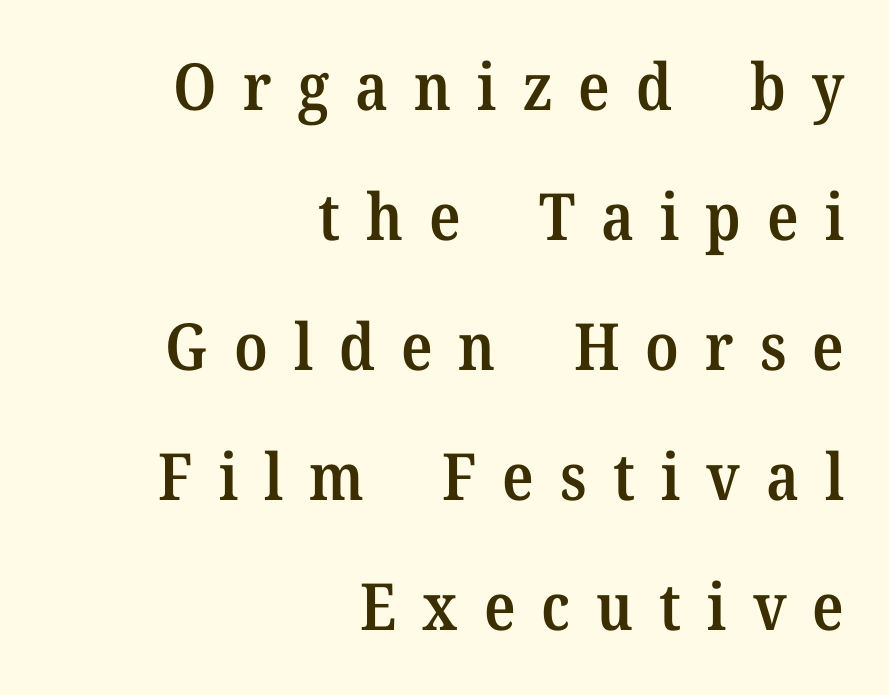
The image shows 65 px semibold serif type, upright; set right-aligned, loose line spacing (2.0x), unusually wide letter spacing (+0.4 em), not underlined; medium stroke contrast and a medium x-height.
